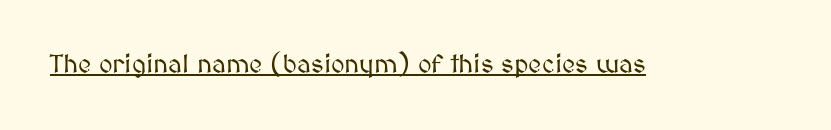
The image shows 26 px text type, upright; set normal letter spacing, underlined.
